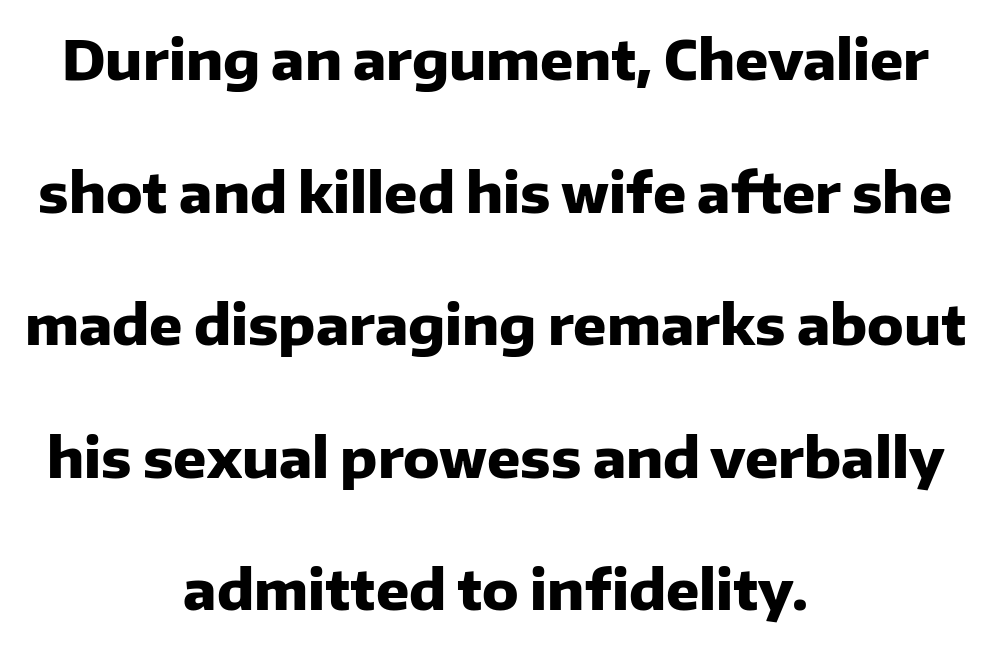
Chunky letters — that's bold for sure. Is this a fixed-width face? No — the glyphs have proportional, varying widths. The rendering shows plain stroke endings on the letterforms — a sans-serif design. Does the lettering tilt? It doesn't — this is upright. Layout note: lines centered.
